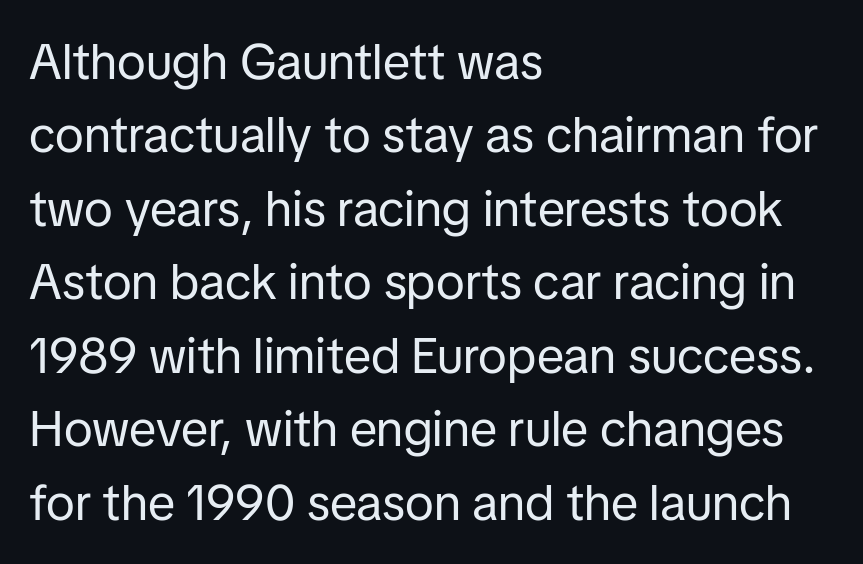
The image shows 50 px regular-weight sans-serif type, upright; set left-aligned, normal line spacing (1.47x), normal letter spacing, not underlined; low stroke contrast and a medium x-height.
